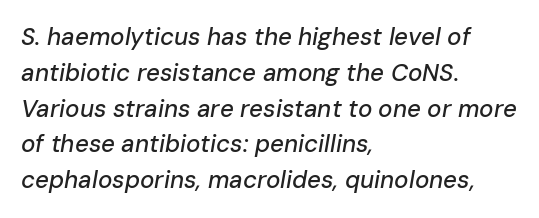
{"italic": "yes", "lean": "right", "slant_degrees": 10, "underline": "no", "align": "left", "line_spacing": "normal", "line_spacing_ratio": 1.49, "letter_spacing": "normal", "letter_spacing_em": 0.0, "glyph_px": 24}
